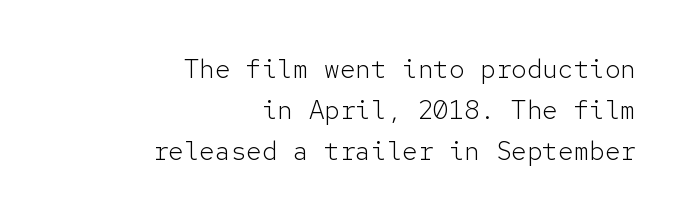
The image shows 26 px text type, upright; set right-aligned, normal line spacing (1.58x), normal letter spacing, not underlined.
